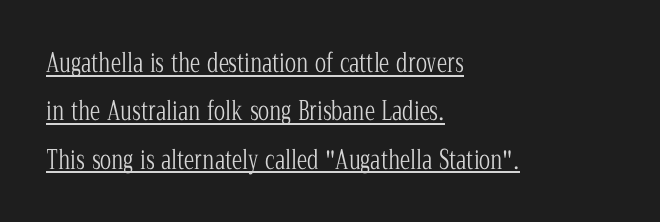
Q: Is the text bold? A: No.
Q: Is the text italic (slanted)? A: No, it is upright.
Q: Is the text underlined? A: Yes.
Q: How is the paragraph aligned? A: Left-aligned.
Q: Is the spacing between letters normal or unusually wide? A: Normal.
